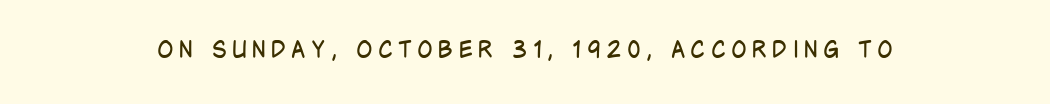
The image shows 23 px text type, upright; set unusually wide letter spacing (+0.23 em), not underlined.
